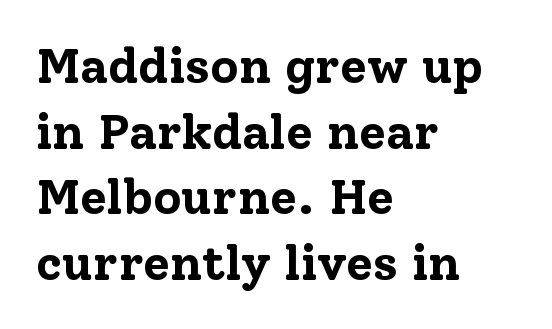
{"serif": "yes", "italic": "no", "bold": "yes", "weight": "bold", "width": "normal", "stroke_contrast": "low", "x_height": "medium", "monospaced": "no", "underline": "no", "align": "left", "line_spacing": "normal", "line_spacing_ratio": 1.34, "letter_spacing": "normal", "letter_spacing_em": 0.0, "glyph_px": 49}
